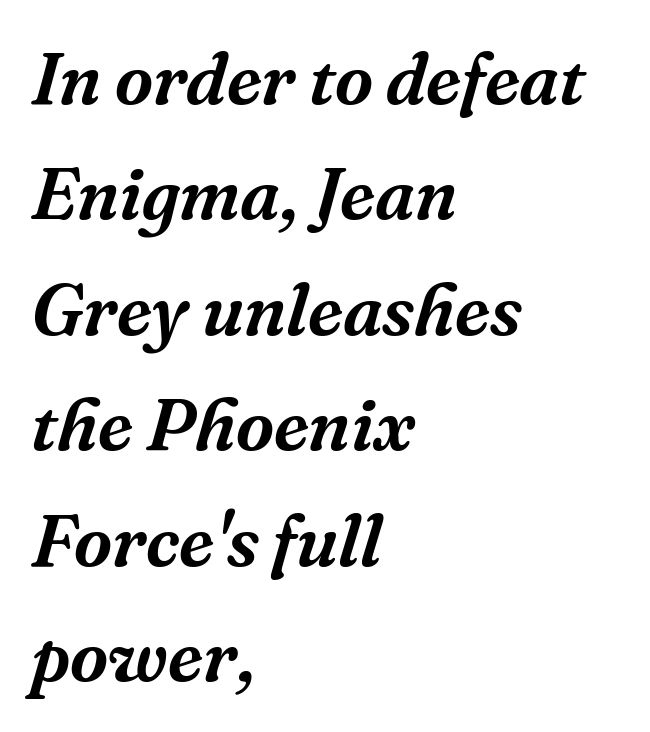
Q: Is the text italic (slanted)? A: Yes, it leans right by about 16 degrees.
Q: Is the typeface a serif or a sans-serif typeface? A: Serif.
Q: Is the text underlined? A: No.
Q: How is the paragraph aligned? A: Left-aligned.
Q: Is the spacing between letters normal or unusually wide? A: Normal.
Q: Is the spacing between lines tight, normal or loose? A: Normal.
Q: Width (condensed, normal, or wide)? A: Normal.
Q: Stroke contrast? A: Medium.
Q: x-height? A: Medium.
Q: Monospaced? A: No.
